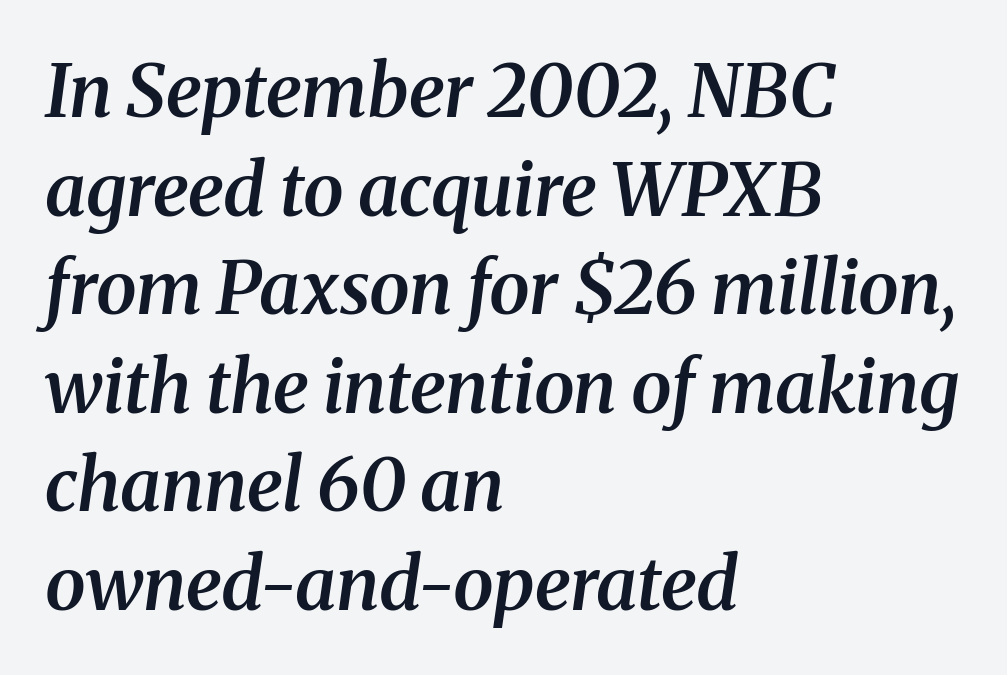
The image shows 73 px semibold serif type, italic (leaning right); set left-aligned, normal line spacing (1.35x), normal letter spacing, not underlined; medium stroke contrast and a medium x-height.
